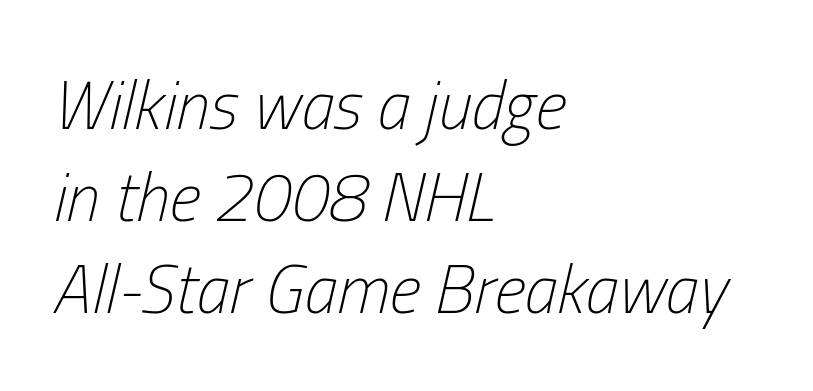
{"italic": "yes", "lean": "right", "slant_degrees": 13, "bold": "no", "weight": "light", "width": "condensed", "stroke_contrast": "low", "x_height": "medium", "monospaced": "no", "underline": "no", "align": "left", "line_spacing": "normal", "line_spacing_ratio": 1.35, "letter_spacing": "normal", "letter_spacing_em": 0.0, "glyph_px": 68}
